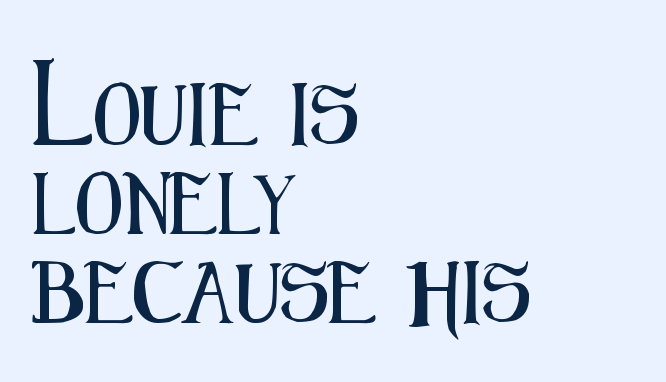
{"italic": "no", "width": "condensed", "stroke_contrast": "medium", "x_height": "medium", "monospaced": "no", "underline": "no", "align": "left", "line_spacing": "normal", "line_spacing_ratio": 1.46, "letter_spacing": "normal", "letter_spacing_em": 0.0, "glyph_px": 61}
